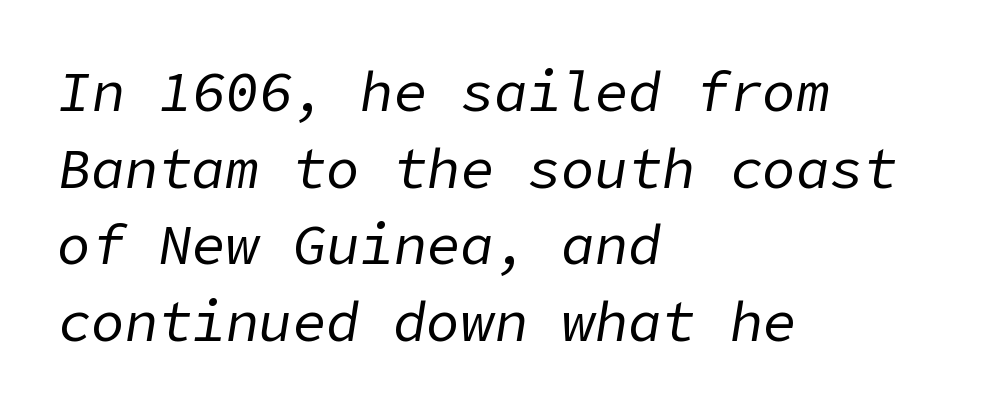
Q: Is the text bold? A: No.
Q: Is the text italic (slanted)? A: Yes, it leans right by about 9 degrees.
Q: Is the text underlined? A: No.
Q: How is the paragraph aligned? A: Left-aligned.
Q: Is the spacing between letters normal or unusually wide? A: Normal.
Q: Is the spacing between lines tight, normal or loose? A: Normal.
Q: Width (condensed, normal, or wide)? A: Normal.
Q: Stroke contrast? A: Low.
Q: x-height? A: Medium.
